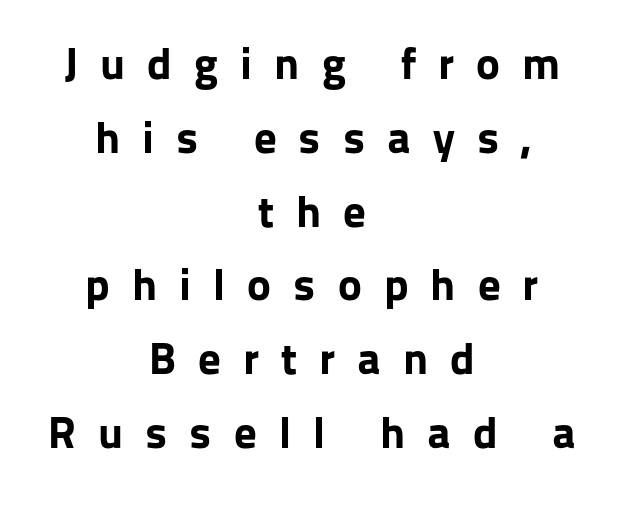
The image shows 45 px bold sans-serif type, upright; set centered, normal line spacing (1.64x), unusually wide letter spacing (+0.49 em), not underlined; low stroke contrast and a medium x-height.
